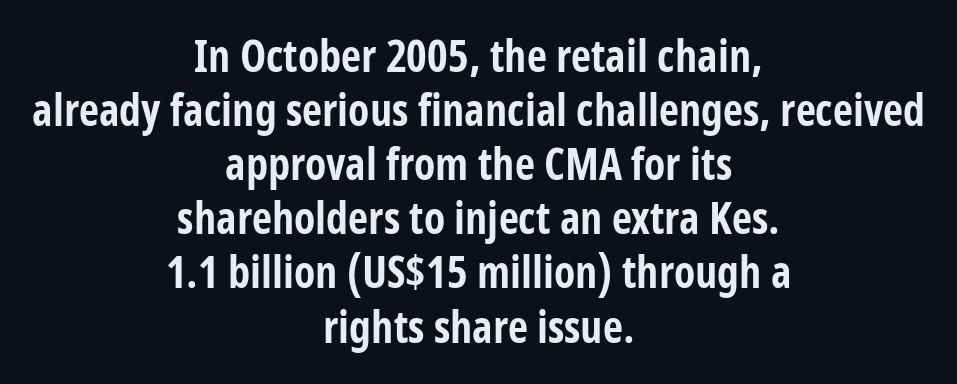
Descenders hang freely into open space. Strokes here are thick enough to call this a true bold. Each line is balanced around a shared central axis. A roman cut, with each character standing at attention. The designer went with a sans here, leaving each stem footless. Caption: standard tracking, unaltered.
